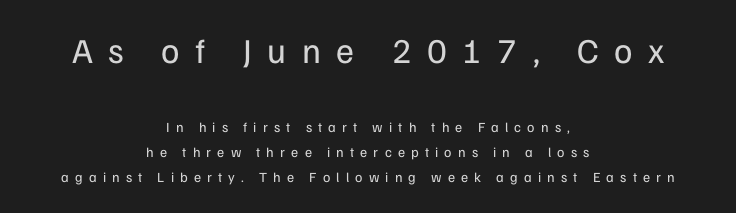
{"serif": "no", "italic": "no", "bold": "no", "weight": "regular", "width": "normal", "stroke_contrast": "low", "x_height": "medium", "monospaced": "no", "underline": "no", "align": "center", "line_spacing_ratio": 1.77, "letter_spacing": "wide", "letter_spacing_em": 0.44, "larger_block": "first", "size_ratio": 2.5, "glyph_px": 35}
